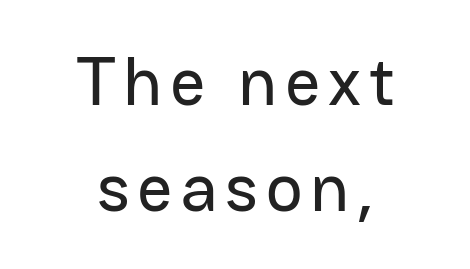
The image shows 69 px sans-serif type, upright; set centered, normal line spacing (1.54x), not underlined; low stroke contrast and a medium x-height.
